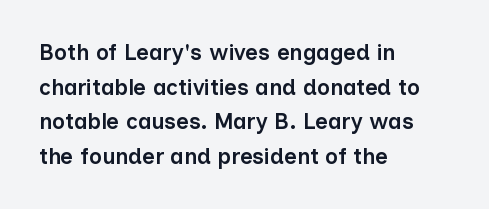
Q: Is the text bold? A: Semi-bold.
Q: Is the text italic (slanted)? A: No, it is upright.
Q: Is the text underlined? A: No.
Q: How is the paragraph aligned? A: Left-aligned.
Q: Is the spacing between letters normal or unusually wide? A: Normal.
Q: Is the spacing between lines tight, normal or loose? A: Normal.
